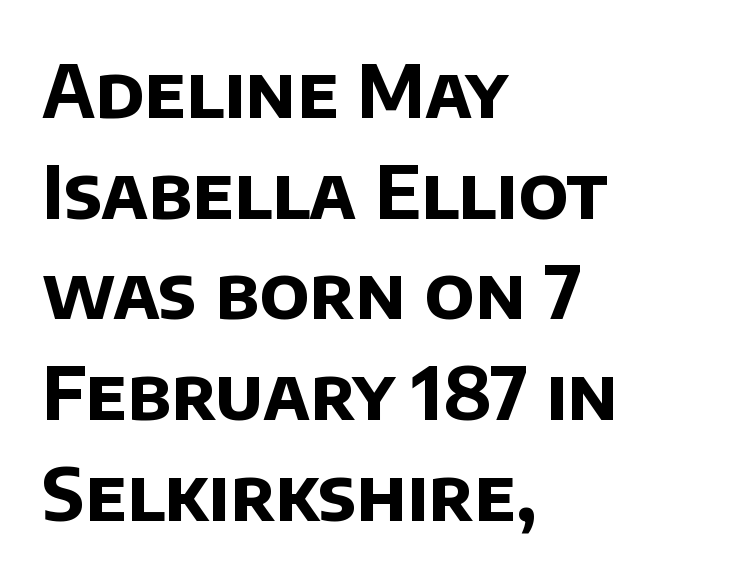
The foot of each line stays bare and open. Where is the straight margin? On the left. The line-height multiplier appears to be the usual default. Here the designer chose a conventional face with non-uniform glyph widths.
